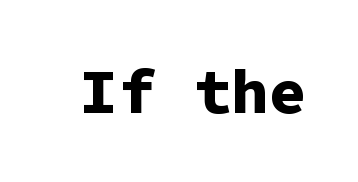
Q: Is the text bold? A: Yes.
Q: Is the text italic (slanted)? A: No, it is upright.
Q: Is the typeface a serif or a sans-serif typeface? A: Sans-serif.
Q: Is the text underlined? A: No.
Q: Is the spacing between letters normal or unusually wide? A: Normal.
Q: Width (condensed, normal, or wide)? A: Normal.
Q: Stroke contrast? A: Low.
Q: x-height? A: Medium.
Q: Monospaced? A: Yes.
